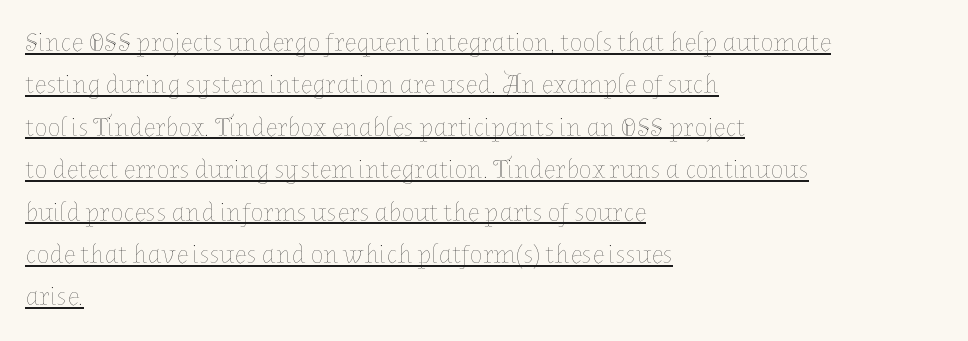
The image shows 27 px text type, upright; set left-aligned, normal line spacing (1.57x), normal letter spacing, underlined.
